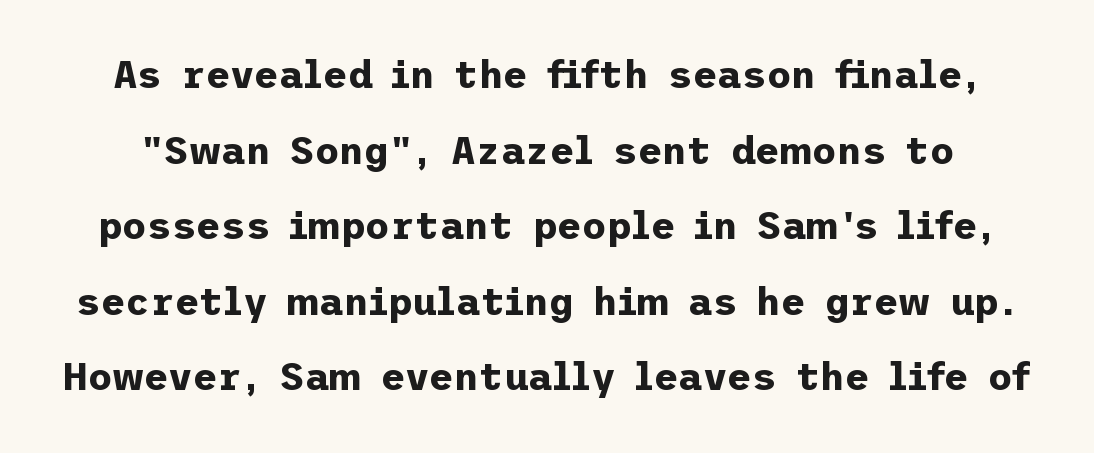
{"serif": "no", "italic": "no", "bold": "yes", "weight": "bold", "width": "normal", "stroke_contrast": "low", "x_height": "medium", "underline": "no", "line_spacing": "loose", "line_spacing_ratio": 1.99, "letter_spacing": "normal", "letter_spacing_em": 0.0, "glyph_px": 38}
